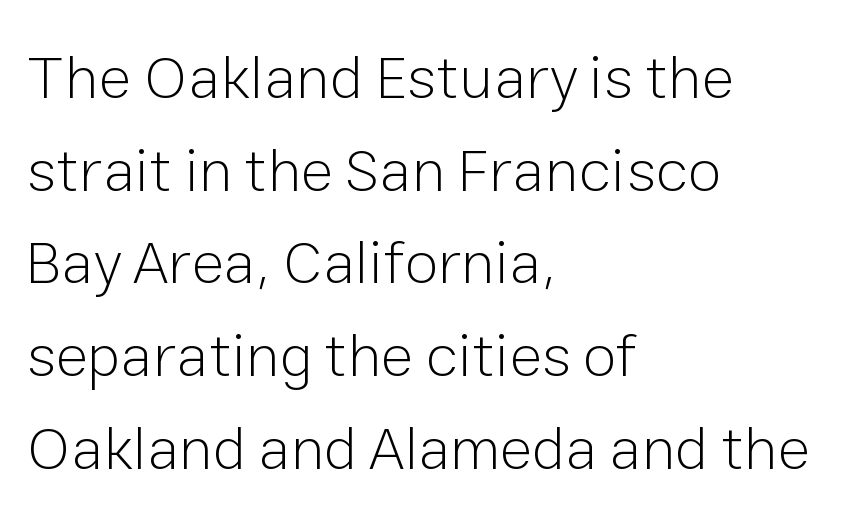
The image shows 61 px light sans-serif type, upright; set left-aligned, normal line spacing (1.52x), normal letter spacing, not underlined; low stroke contrast and a medium x-height.
